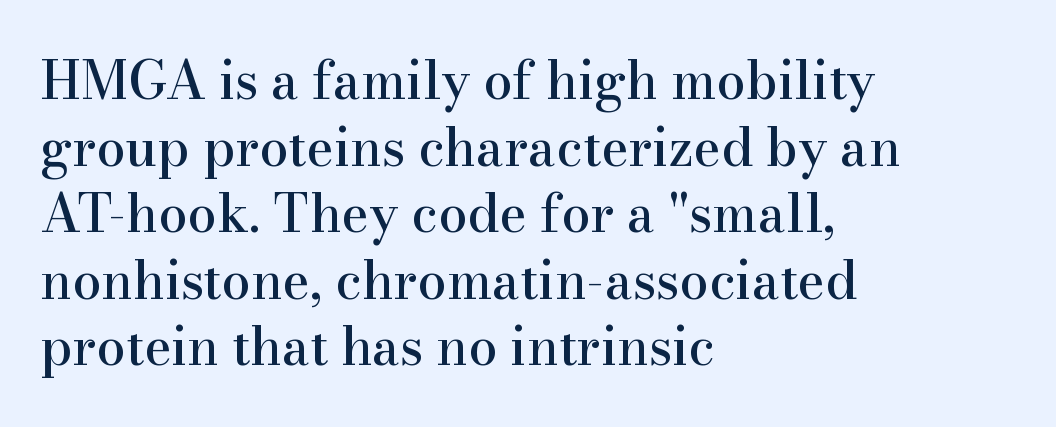
Reading down the block, your eye returns to a fixed left position each line. Inter-character spacing is left at the font's built-in metrics. The passage shown is typeset with a serif family. Compared with typical paragraphs, the rows here are spaced about the same. These lines are rendered in a variable-pitch font.
